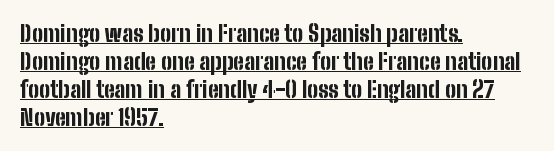
Posture: vertical. The specimen includes a rule beneath the text block's lines. Compared with typical body copy, the letter spacing here is the same. These lines sit exactly where default settings would place them. Heavy-handed strokes throughout: this text is bold.
